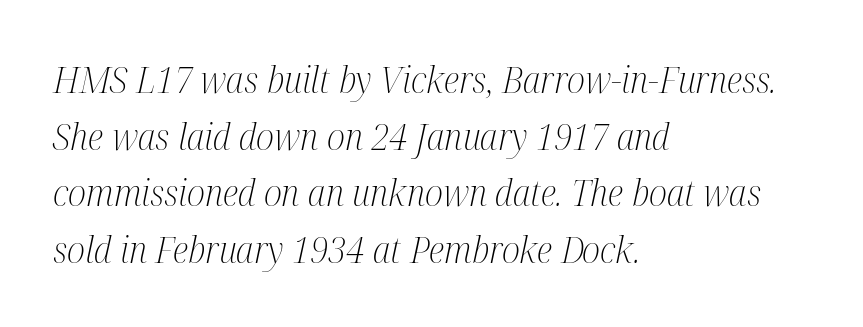
The image shows 37 px light, condensed serif type, italic (leaning right); set left-aligned, normal line spacing (1.53x), normal letter spacing, not underlined; medium stroke contrast and a medium x-height.
